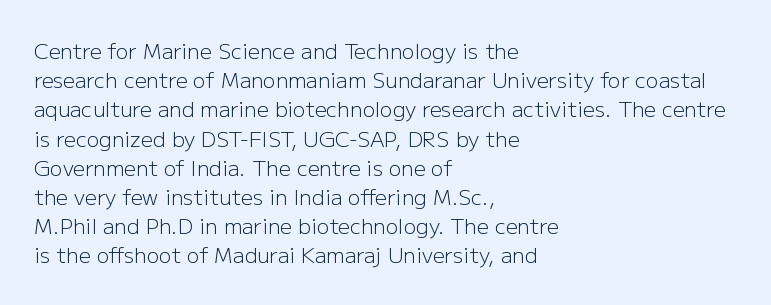
{"italic": "no", "bold": "no", "underline": "no", "align": "left", "line_spacing": "normal", "line_spacing_ratio": 1.39, "letter_spacing": "normal", "letter_spacing_em": 0.0, "glyph_px": 21}
